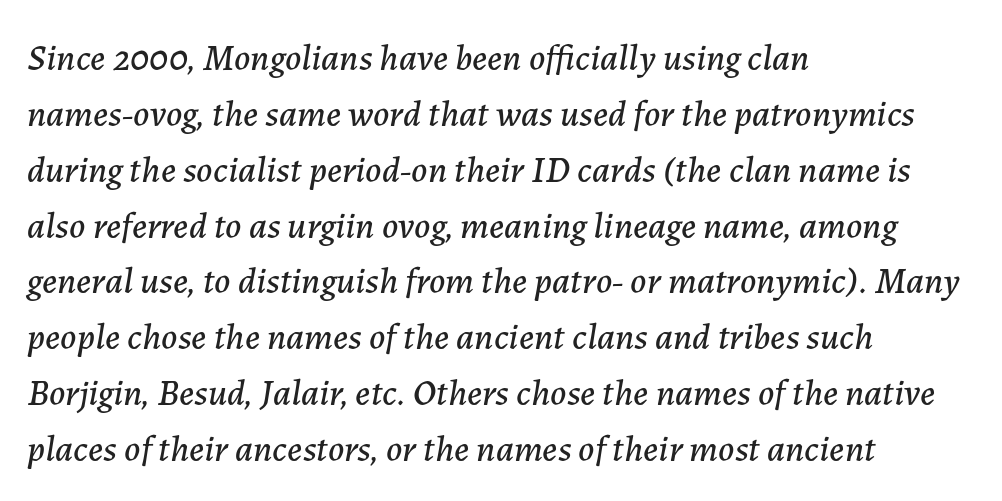
This sample is left-justified, so line endings fall wherever the words run out. Is the type slanted? Yes — the strokes lean at a clear angle. The letters advance in unequal steps, a hallmark of proportional type. Letter spacing: default. The space directly below the letters is spotless.
